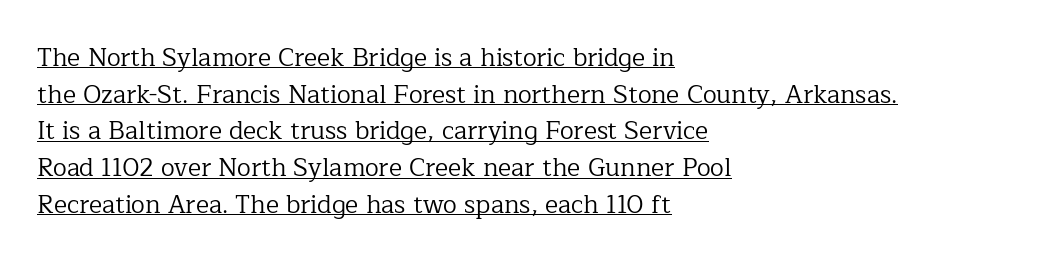
The image shows 25 px text type, upright; set left-aligned, normal line spacing (1.47x), normal letter spacing, underlined.
